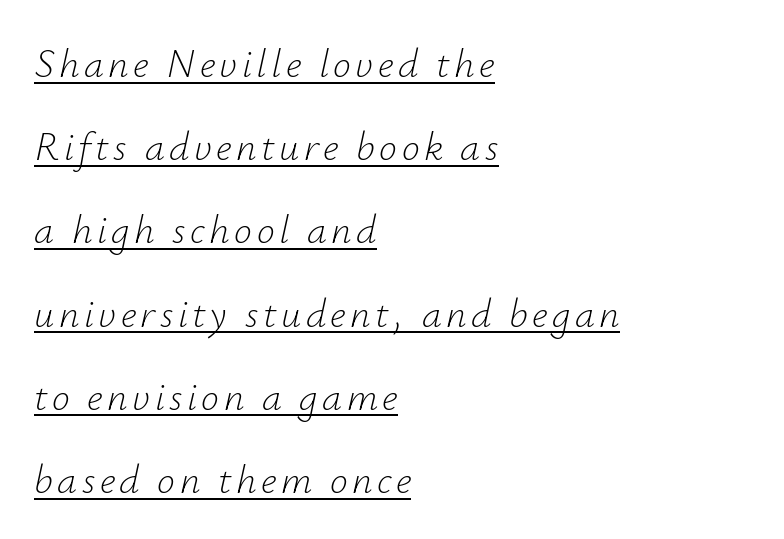
The image shows 40 px light type, italic (leaning right); set left-aligned, loose line spacing (2.08x), underlined; low stroke contrast and a small x-height.
